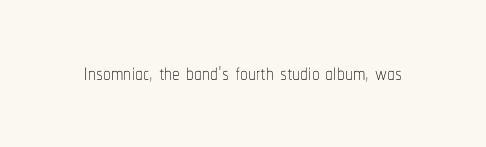
{"italic": "no", "bold": "no", "weight": "thin", "width": "condensed", "stroke_contrast": "low", "x_height": "medium", "monospaced": "no", "underline": "no", "letter_spacing": "normal", "letter_spacing_em": 0.0, "glyph_px": 31}
